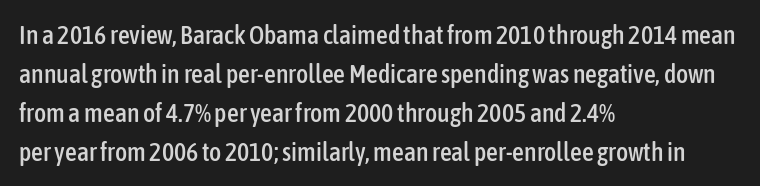
{"italic": "no", "underline": "no", "align": "left", "line_spacing": "normal", "line_spacing_ratio": 1.5, "letter_spacing": "normal", "letter_spacing_em": 0.0, "glyph_px": 26}
